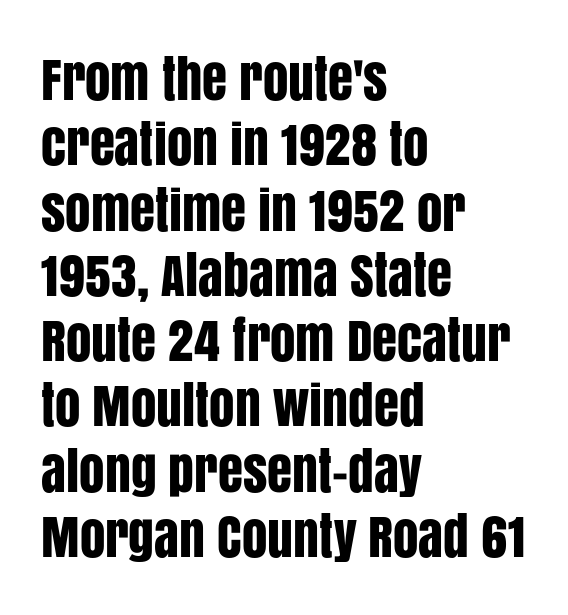
{"serif": "no", "italic": "no", "width": "condensed", "stroke_contrast": "low", "x_height": "large", "monospaced": "no", "underline": "no", "align": "left", "line_spacing": "normal", "line_spacing_ratio": 1.28, "letter_spacing": "normal", "letter_spacing_em": 0.0, "glyph_px": 51}
